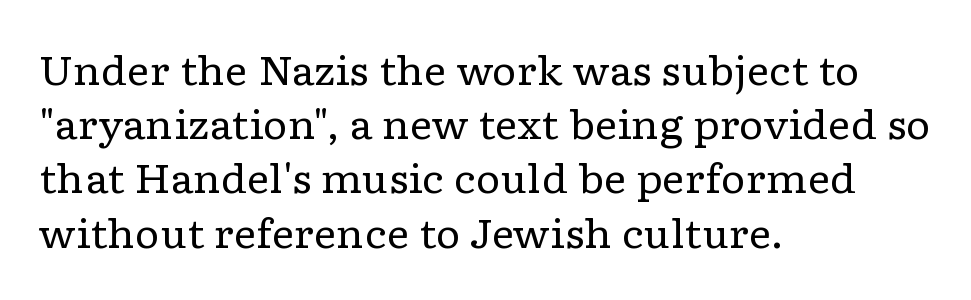
Q: Is the text bold? A: No.
Q: Is the text italic (slanted)? A: No, it is upright.
Q: Is the typeface a serif or a sans-serif typeface? A: Serif.
Q: Is the text underlined? A: No.
Q: How is the paragraph aligned? A: Left-aligned.
Q: Is the spacing between letters normal or unusually wide? A: Normal.
Q: Is the spacing between lines tight, normal or loose? A: Normal.
Q: Width (condensed, normal, or wide)? A: Wide.
Q: Stroke contrast? A: Low.
Q: x-height? A: Medium.
Q: Monospaced? A: No.
